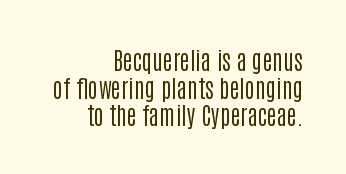
Q: Is the text bold? A: No.
Q: Is the text italic (slanted)? A: No, it is upright.
Q: Is the text underlined? A: No.
Q: How is the paragraph aligned? A: Right-aligned.
Q: Is the spacing between letters normal or unusually wide? A: Normal.
Q: Is the spacing between lines tight, normal or loose? A: Tight.
